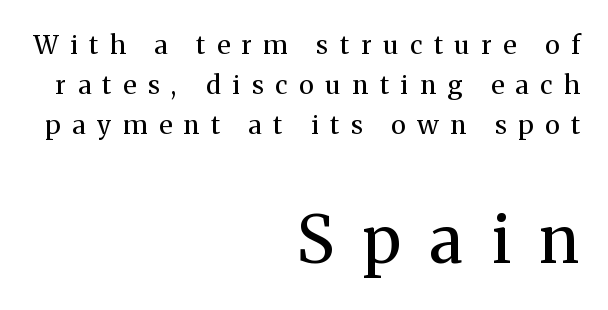
The image shows 65 px regular-weight serif type, upright; set right-aligned, normal line spacing (1.53x), unusually wide letter spacing (+0.45 em), not underlined; the second (bottom) block is 2.5x larger; medium stroke contrast and a medium x-height.
